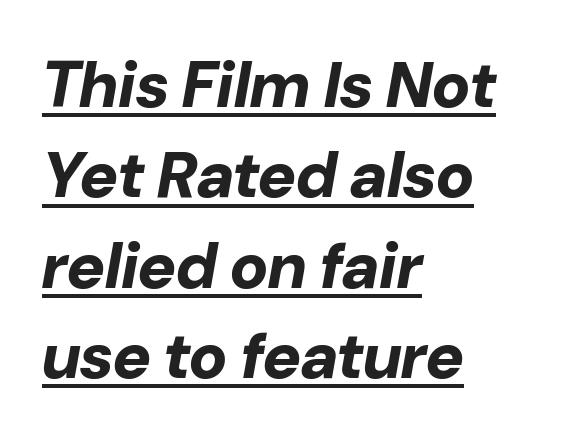
Compared with undecorated copy, this sample adds a rule below the words. A typesetter would call this proportional, since set widths differ per character. These lines stack with their left ends in a neat column. Students, observe: this is what conventionally led text looks like. The letterforms sit shoulder to shoulder at normal distance. Yep, that's italic — everything's leaning.
